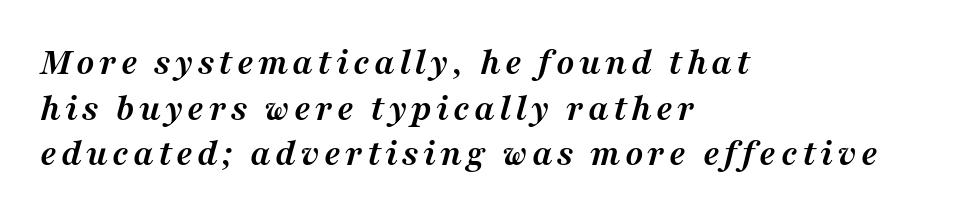
The image shows 38 px semibold serif type, italic (leaning right); set left-aligned, line spacing 1.2x, not underlined; medium stroke contrast and a medium x-height.
